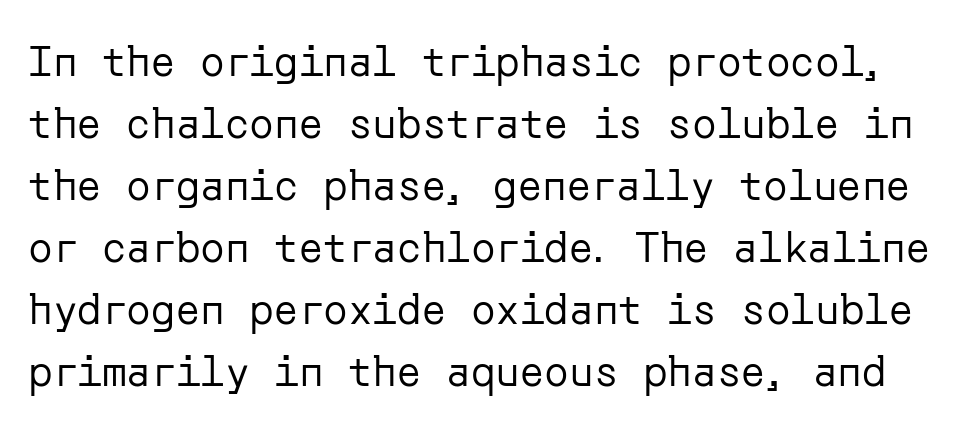
The text was rendered using a sans face with plain stroke endings. Rendered with straight, roman letterforms. Nothing unusual about the tracking: characters are spaced as the font intends. The area under the type is left untouched. Successive baselines arrive at the customary interval. Is the type heavy? It reads as light-to-regular instead.
